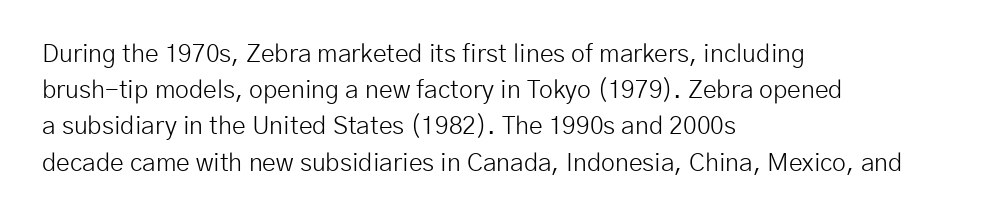
The image shows 25 px text type, upright; set left-aligned, normal line spacing (1.45x), normal letter spacing, not underlined.
